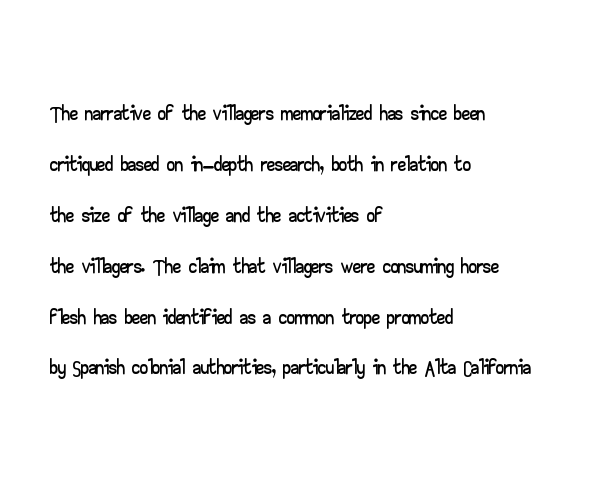
Q: Is the text italic (slanted)? A: No, it is upright.
Q: Is the typeface a serif or a sans-serif typeface? A: Sans-serif.
Q: Is the text underlined? A: No.
Q: How is the paragraph aligned? A: Left-aligned.
Q: Is the spacing between letters normal or unusually wide? A: Normal.
Q: Is the spacing between lines tight, normal or loose? A: Normal.
Q: Width (condensed, normal, or wide)? A: Wide.
Q: Stroke contrast? A: Low.
Q: x-height? A: Small.
Q: Monospaced? A: No.
